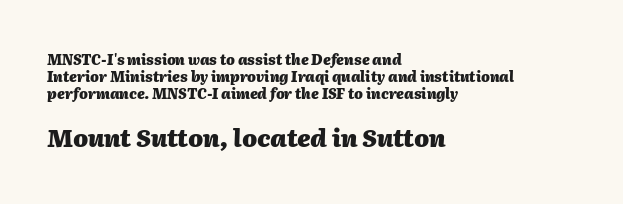
Pretty heavy lettering here — definitely bold. Notice how the stems are inclined rather than vertical — that's the hallmark of italics. Each line starts at the same left margin while the right side varies. Is the letter spacing exaggerated? No — it looks like the ordinary default. The string is rendered with underlining switched off. In this sample the second text group is rendered at the bigger scale.
